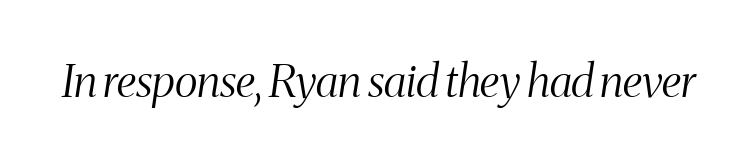
Unlike a clean sans, this face finishes its strokes with serifs. Quick note: underline off. Each letter keeps its own natural width here, so spacing adapts to shape. Weight: regular or lighter. The letterforms sit shoulder to shoulder at normal distance.
